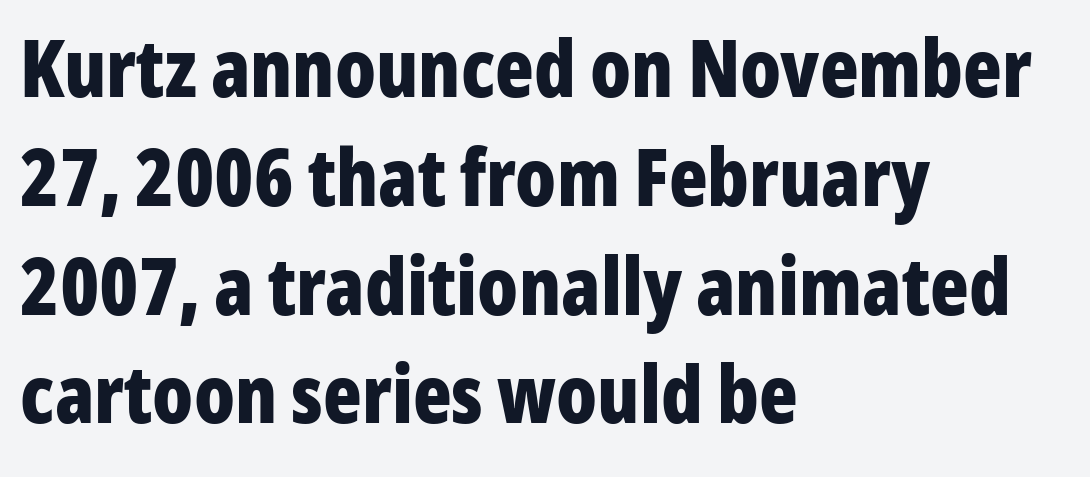
{"serif": "no", "italic": "no", "bold": "yes", "weight": "bold", "width": "condensed", "stroke_contrast": "low", "x_height": "medium", "monospaced": "no", "underline": "no", "align": "left", "line_spacing": "normal", "line_spacing_ratio": 1.36, "letter_spacing": "normal", "letter_spacing_em": 0.0, "glyph_px": 80}
